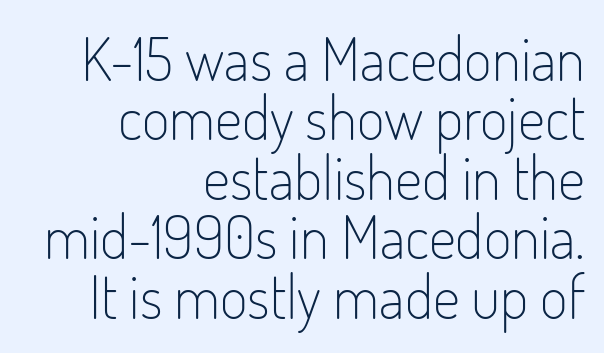
A student would call this right alignment; a typographer would say flush right, rag left. Tall strokes in this sample are plumb rather than angled. Nothing unusual about the tracking: characters are spaced as the font intends. The passage shown is not bold in any degree. This rendering features lettering with no underline. Each new line begins almost immediately beneath the previous one.
